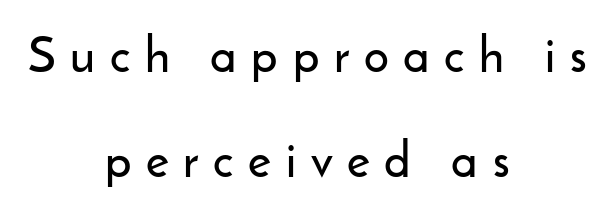
Q: Is the text italic (slanted)? A: No, it is upright.
Q: Is the typeface a serif or a sans-serif typeface? A: Sans-serif.
Q: Is the text underlined? A: No.
Q: How is the paragraph aligned? A: Centered.
Q: Is the spacing between letters normal or unusually wide? A: Unusually wide.
Q: Is the spacing between lines tight, normal or loose? A: Loose.
Q: Width (condensed, normal, or wide)? A: Normal.
Q: Stroke contrast? A: Low.
Q: x-height? A: Small.
Q: Monospaced? A: No.
